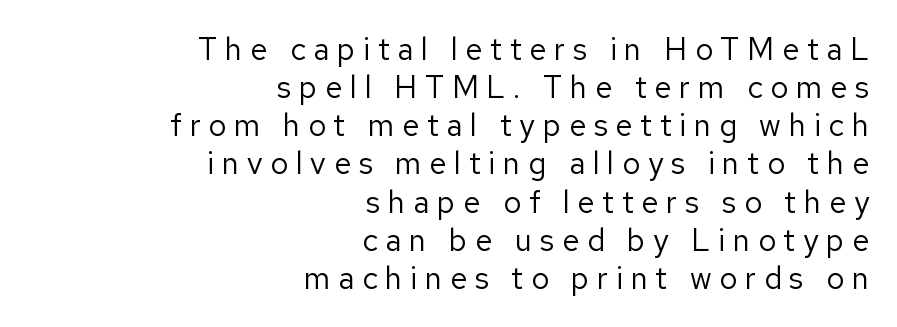
The image shows 31 px regular-weight sans-serif type, upright; set right-aligned, line spacing 1.23x, unusually wide letter spacing (+0.25 em), not underlined; low stroke contrast and a medium x-height.
